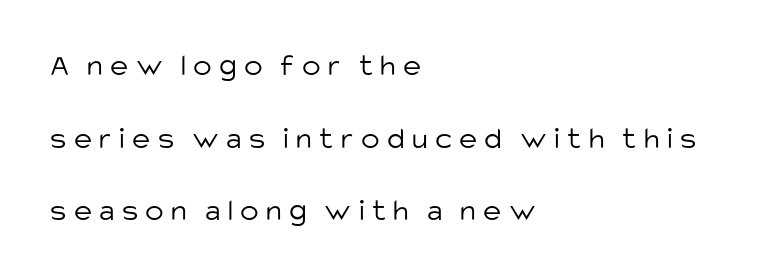
{"serif": "no", "italic": "no", "bold": "no", "weight": "light", "width": "normal", "stroke_contrast": "low", "x_height": "large", "monospaced": "no", "underline": "no", "align": "left", "line_spacing": "loose", "line_spacing_ratio": 2.34, "letter_spacing": "wide", "letter_spacing_em": 0.24, "glyph_px": 31}
